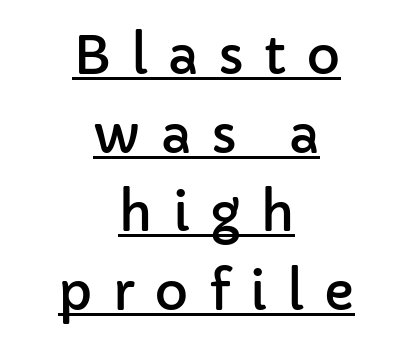
The image shows 52 px sans-serif type, upright; set centered, normal line spacing (1.51x), unusually wide letter spacing (+0.38 em), underlined; low stroke contrast and a medium x-height.
